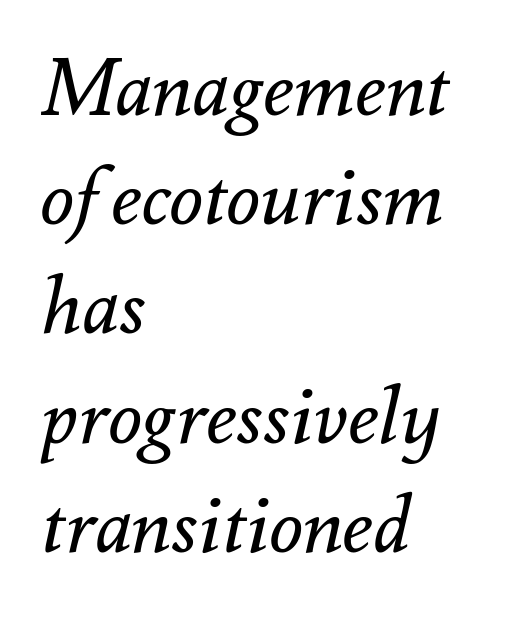
{"italic": "yes", "lean": "right", "slant_degrees": 12, "bold": "no", "weight": "regular", "width": "normal", "stroke_contrast": "medium", "x_height": "small", "monospaced": "no", "underline": "no", "align": "left", "line_spacing": "normal", "line_spacing_ratio": 1.4, "letter_spacing": "normal", "letter_spacing_em": 0.0, "glyph_px": 78}
